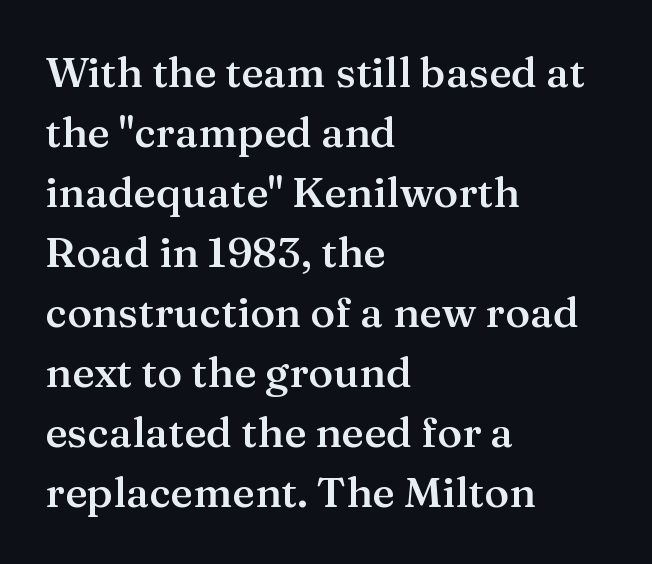
{"serif": "yes", "italic": "no", "bold": "semi", "weight": "semibold", "width": "normal", "stroke_contrast": "medium", "x_height": "medium", "monospaced": "no", "underline": "no", "align": "left", "line_spacing": "normal", "line_spacing_ratio": 1.43, "letter_spacing": "normal", "letter_spacing_em": 0.0, "glyph_px": 42}
